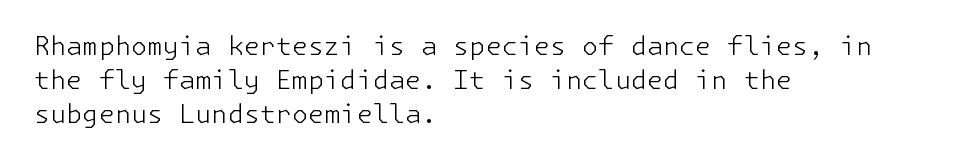
The image shows 26 px text type, upright; set left-aligned, normal line spacing (1.3x), normal letter spacing, not underlined.
